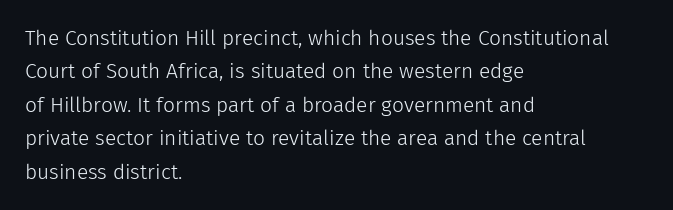
The image shows 21 px text type, upright; set left-aligned, normal line spacing (1.59x), normal letter spacing, not underlined.
